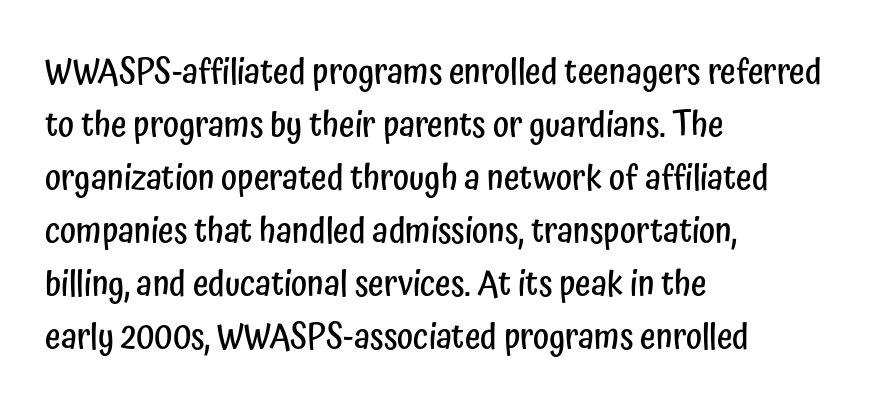
The image shows 34 px semibold, condensed sans-serif type, upright; set left-aligned, normal line spacing (1.56x), normal letter spacing, not underlined; low stroke contrast and a medium x-height.
